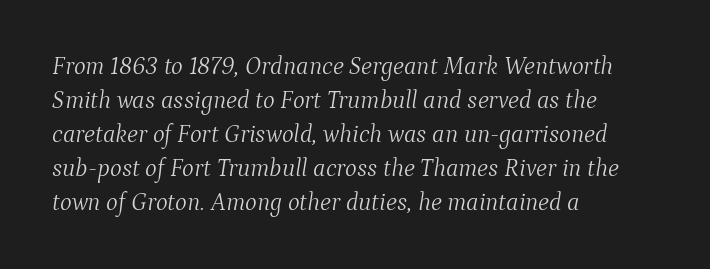
The image shows 25 px text type, italic (leaning right); set left-aligned, normal line spacing (1.36x), normal letter spacing, not underlined.
